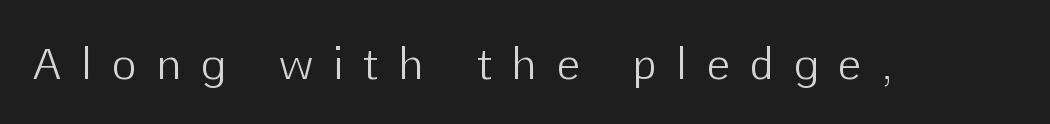
Q: Is the text bold? A: No.
Q: Is the text italic (slanted)? A: No, it is upright.
Q: Is the typeface a serif or a sans-serif typeface? A: Sans-serif.
Q: Is the text underlined? A: No.
Q: Is the spacing between letters normal or unusually wide? A: Unusually wide.
Q: Width (condensed, normal, or wide)? A: Normal.
Q: Stroke contrast? A: Low.
Q: x-height? A: Medium.
Q: Monospaced? A: No.
